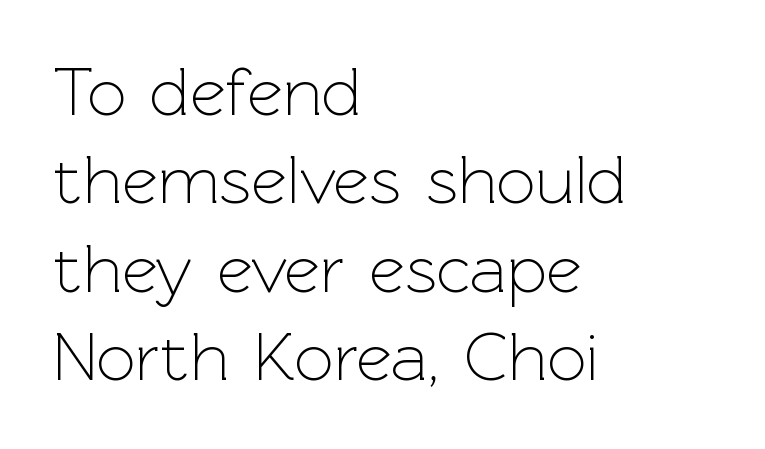
Q: Is the text bold? A: No.
Q: Is the text italic (slanted)? A: No, it is upright.
Q: Is the typeface a serif or a sans-serif typeface? A: Sans-serif.
Q: Is the text underlined? A: No.
Q: How is the paragraph aligned? A: Left-aligned.
Q: Is the spacing between letters normal or unusually wide? A: Normal.
Q: Is the spacing between lines tight, normal or loose? A: Normal.
Q: Width (condensed, normal, or wide)? A: Normal.
Q: x-height? A: Medium.
Q: Monospaced? A: No.
